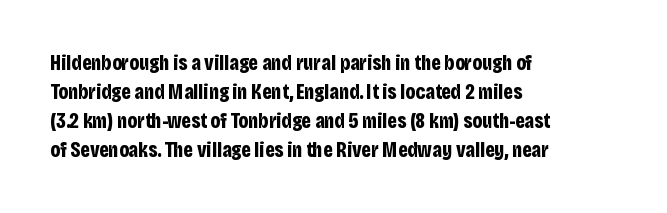
Q: Is the text bold? A: Yes.
Q: Is the text italic (slanted)? A: No, it is upright.
Q: Is the text underlined? A: No.
Q: How is the paragraph aligned? A: Left-aligned.
Q: Is the spacing between letters normal or unusually wide? A: Normal.
Q: Is the spacing between lines tight, normal or loose? A: Normal.
